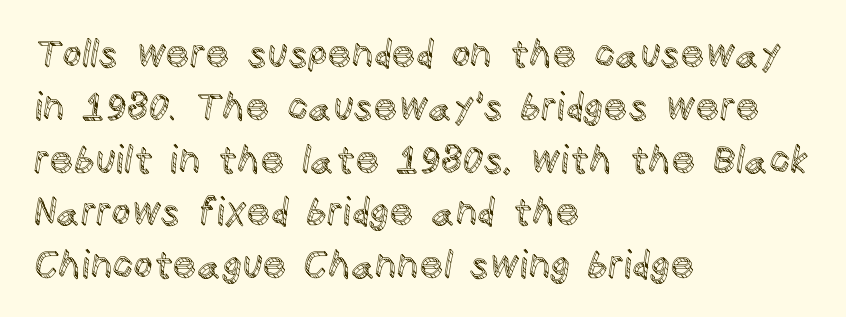
This rendering uses left alignment, leaving the right contour irregular. Underline: absent. Spacing verdict: proportional, widths tailored to each character. How would I describe the line gaps? Plain and ordinary.
